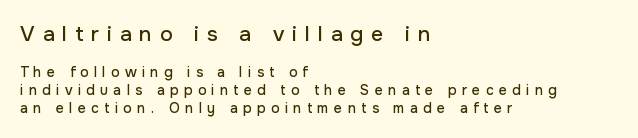
{"italic": "no", "underline": "no", "align": "left", "line_spacing": "normal", "line_spacing_ratio": 1.26, "letter_spacing": "wide", "letter_spacing_em": 0.38, "larger_block": "first", "size_ratio": 1.5, "glyph_px": 21}
